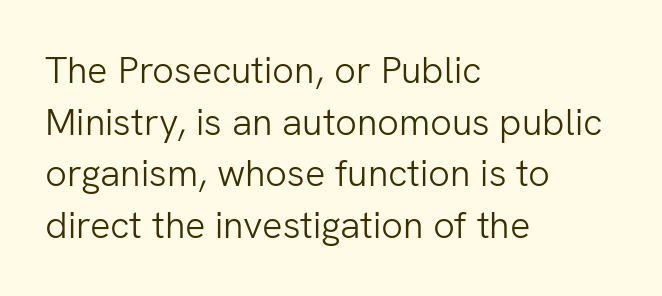
The image shows 38 px light sans-serif type, upright; set left-aligned, normal line spacing (1.36x), normal letter spacing, not underlined; low stroke contrast and a medium x-height.
